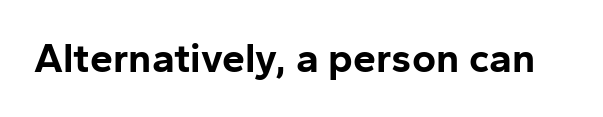
The lettering holds an erect, upright posture throughout. In terms of weight, the rendering is a true, heavy bold. Beneath every word, the page is bare. The type family on display is of the sans-serif kind. Does extra space separate the letters? No, they use regular spacing. Each letter keeps its own natural width here, so spacing adapts to shape.
